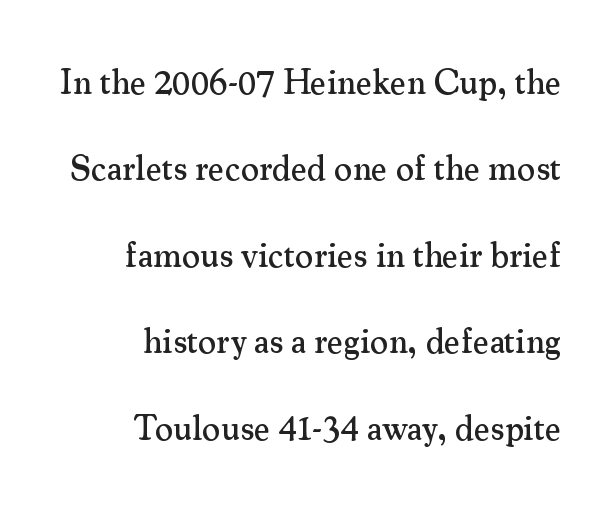
Honestly, the rows look like they've been pulled way apart. Varying glyph widths throughout — classic text-font behaviour. Layout note: lines flush right. Nope, not italic — everything's standing straight. How are the letters spaced? Ordinarily, with no added tracking.
